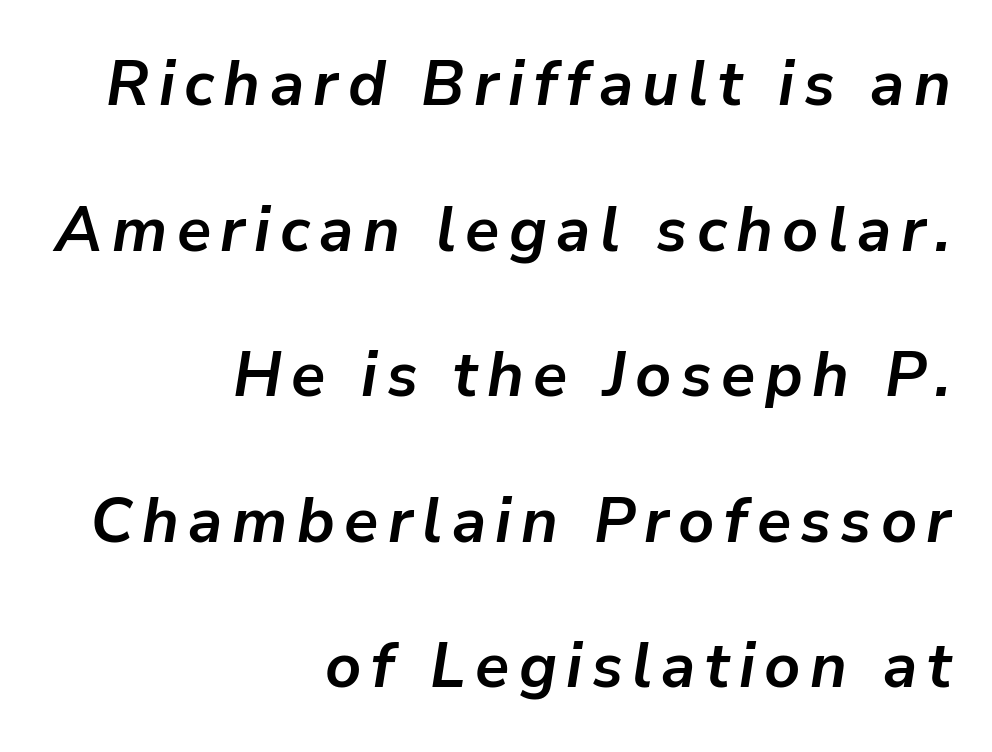
The face used here is proportionally spaced, like ordinary book or web type. Horizontal bands of white between lines are thick stripes. These lines carry a lot of weight — the face is fully bold. Descenders are the only things crossing below the line. Slanted lettering throughout. The ragged edge is on the left, which tells us the setting is flush right.
